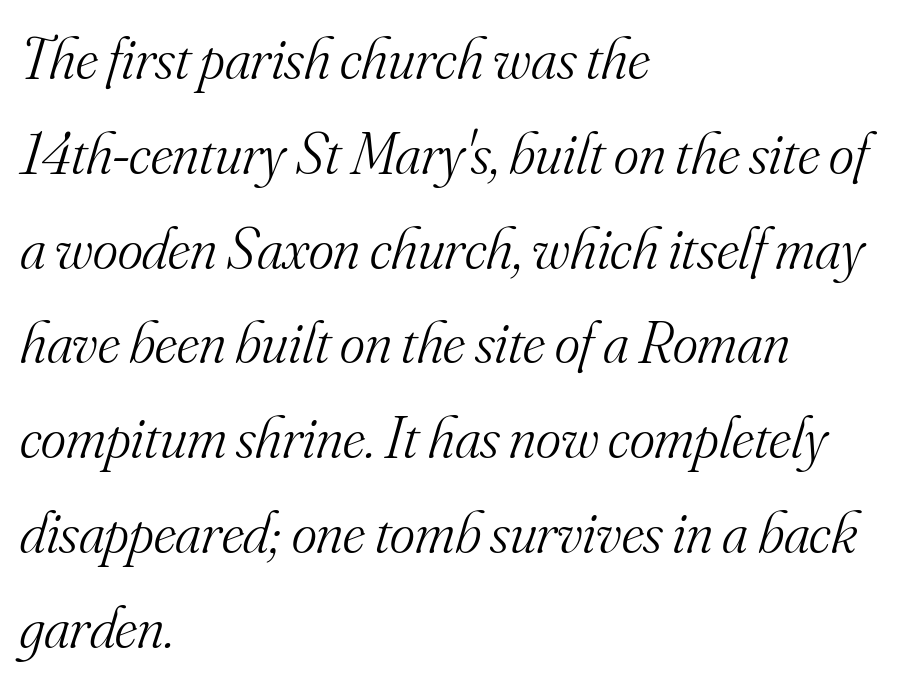
The image shows 60 px light serif type, italic (leaning right); set left-aligned, normal line spacing (1.58x), normal letter spacing, not underlined; medium stroke contrast and a small x-height.
